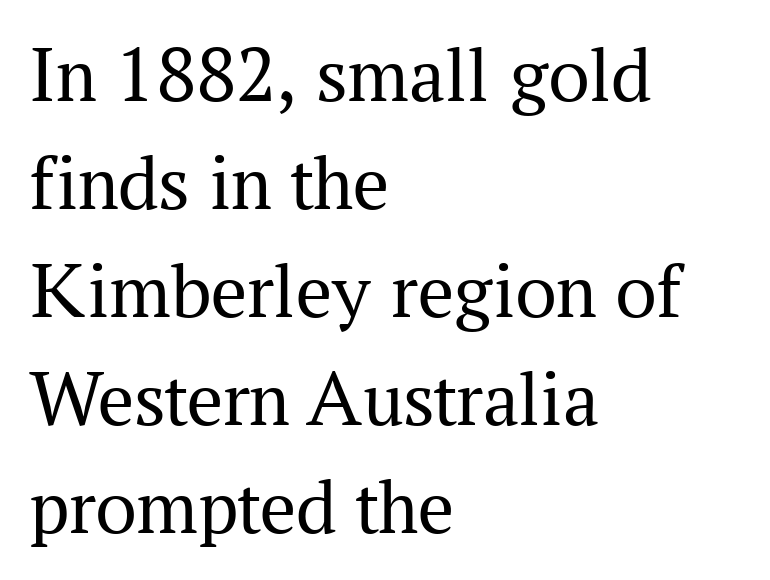
Q: Is the text bold? A: No.
Q: Is the text italic (slanted)? A: No, it is upright.
Q: Is the typeface a serif or a sans-serif typeface? A: Serif.
Q: Is the text underlined? A: No.
Q: How is the paragraph aligned? A: Left-aligned.
Q: Is the spacing between letters normal or unusually wide? A: Normal.
Q: Is the spacing between lines tight, normal or loose? A: Normal.
Q: Width (condensed, normal, or wide)? A: Normal.
Q: Stroke contrast? A: Medium.
Q: x-height? A: Medium.
Q: Monospaced? A: No.
